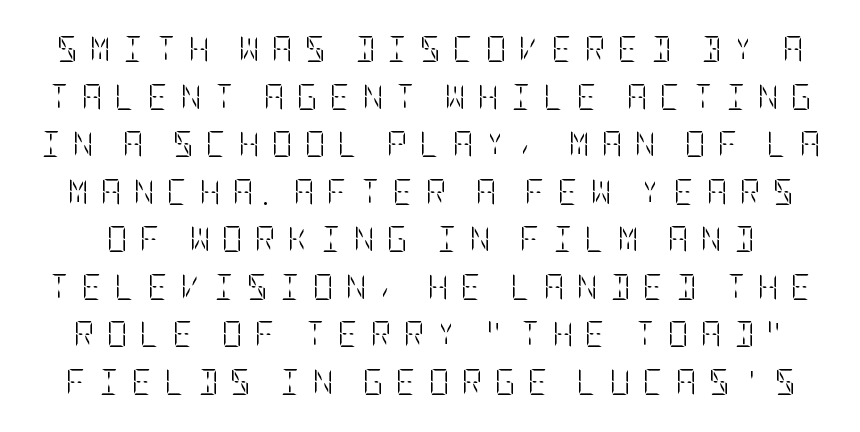
There is plenty of visible air inserted between adjacent glyphs. These lines were composed using upright roman letters. A bare baseline throughout the passage. The cut favours lightness, reaching ordinary text weight at its darkest.
